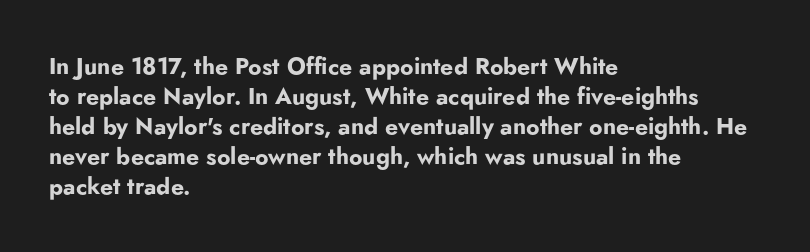
Q: Is the text bold? A: Yes.
Q: Is the text italic (slanted)? A: No, it is upright.
Q: Is the text underlined? A: No.
Q: How is the paragraph aligned? A: Left-aligned.
Q: Is the spacing between letters normal or unusually wide? A: Normal.
Q: Is the spacing between lines tight, normal or loose? A: Normal.
